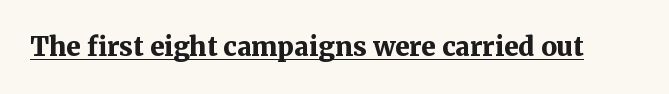
Q: Is the text bold? A: Yes.
Q: Is the text italic (slanted)? A: No, it is upright.
Q: Is the text underlined? A: Yes.
Q: Is the spacing between letters normal or unusually wide? A: Normal.
